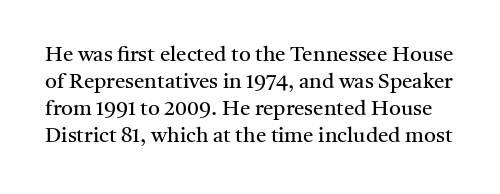
Q: Is the text bold? A: No.
Q: Is the text italic (slanted)? A: No, it is upright.
Q: Is the text underlined? A: No.
Q: Is the spacing between letters normal or unusually wide? A: Normal.
Q: Is the spacing between lines tight, normal or loose? A: Normal.
